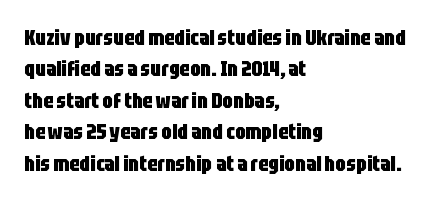
The image shows 21 px bold type, upright; set left-aligned, normal line spacing (1.5x), normal letter spacing, not underlined.
